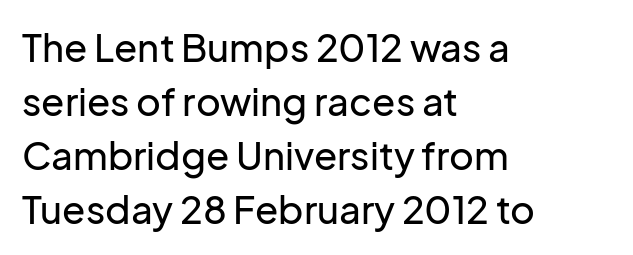
Compared with a centered layout, this one pins lines to the left instead. The passage shown is typed in a proportional face where columns would drift. Regular leading. Just letters on the line, the space beneath them empty. The axis of the letterforms is exactly vertical. This sample uses plain, unmodified letter spacing.
